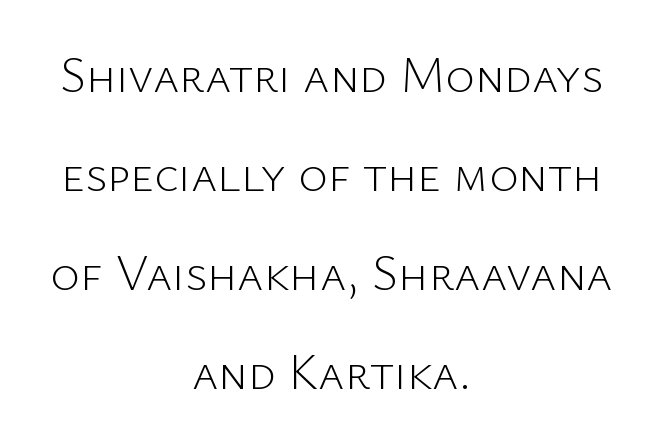
The image shows 50 px light sans-serif type, upright; set centered, loose line spacing (1.98x), normal letter spacing, not underlined; low stroke contrast and a medium x-height.
